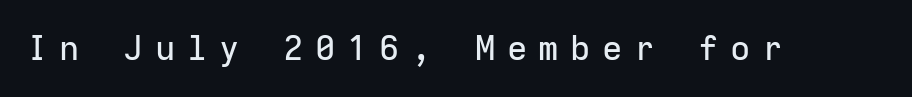
The passage shown is typed in a monospace face where columns stay perfectly aligned. Observe the wide spacing: letters keep a clear distance from each other. Italic: no, the glyphs are upright roman. Rule under the text: the space is simply empty.
